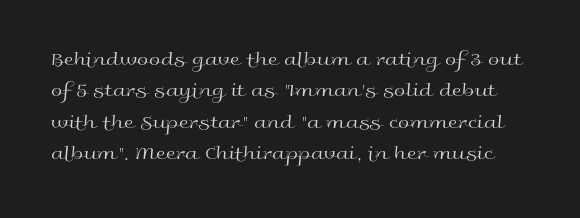
The image shows 20 px text type, upright; set normal line spacing (1.57x), normal letter spacing, not underlined.
